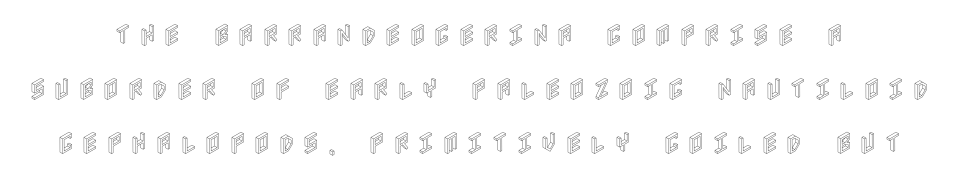
Q: Is the text italic (slanted)? A: No, it is upright.
Q: Is the text underlined? A: No.
Q: Is the spacing between letters normal or unusually wide? A: Unusually wide.
Q: Is the spacing between lines tight, normal or loose? A: Loose.
